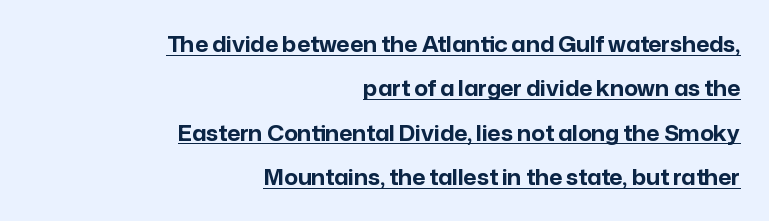
{"italic": "no", "bold": "yes", "underline": "yes", "align": "right", "line_spacing": "loose", "line_spacing_ratio": 2.11, "letter_spacing": "normal", "letter_spacing_em": 0.0, "glyph_px": 21}
